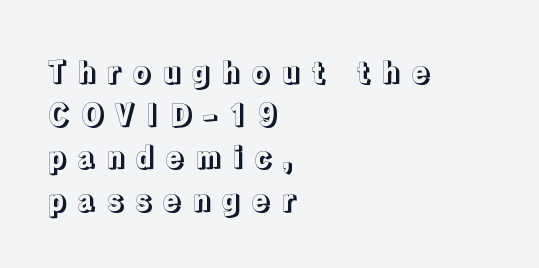
Upright lettering throughout. In terms of letterspacing, this is a distinctly airy, spread setting. This sample has the flowing, uneven cadence of proportional lettering. In CSS terms this would be text-align: left. The specimen omits any rule beneath the text block's lines.
